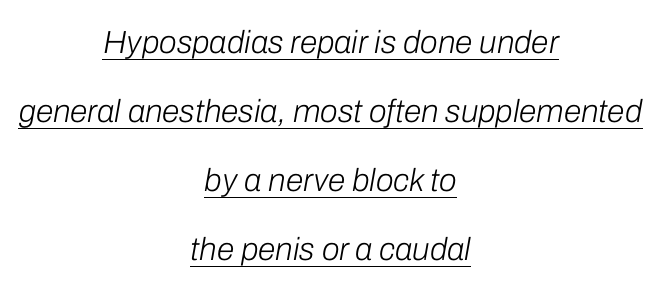
Q: Is the text bold? A: No.
Q: Is the text italic (slanted)? A: Yes, it leans right by about 10 degrees.
Q: Is the text underlined? A: Yes.
Q: How is the paragraph aligned? A: Centered.
Q: Is the spacing between letters normal or unusually wide? A: Normal.
Q: Is the spacing between lines tight, normal or loose? A: Loose.
Q: Width (condensed, normal, or wide)? A: Normal.
Q: Stroke contrast? A: Low.
Q: x-height? A: Medium.
Q: Monospaced? A: No.
